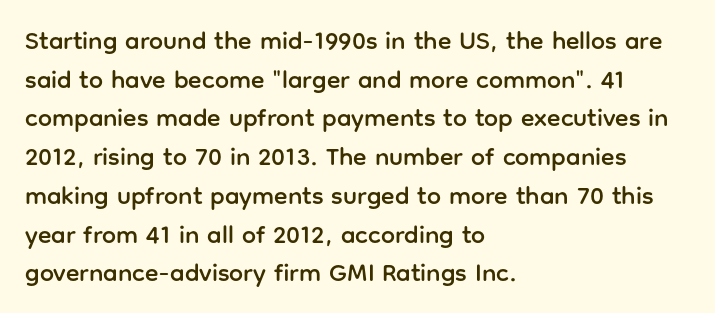
Q: Is the text italic (slanted)? A: No, it is upright.
Q: Is the text underlined? A: No.
Q: How is the paragraph aligned? A: Left-aligned.
Q: Is the spacing between letters normal or unusually wide? A: Normal.
Q: Is the spacing between lines tight, normal or loose? A: Normal.
